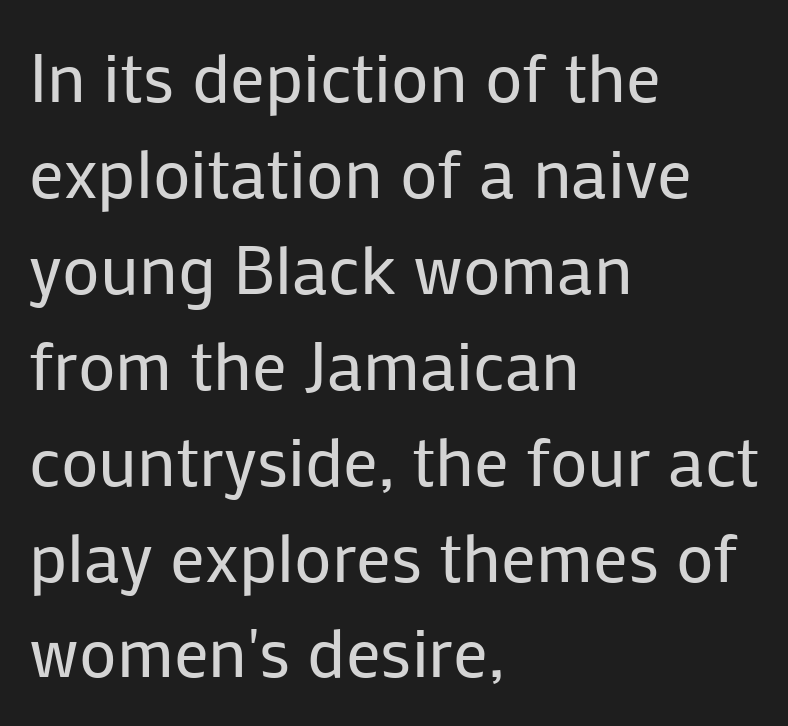
{"serif": "no", "italic": "no", "bold": "no", "weight": "regular", "width": "normal", "stroke_contrast": "low", "x_height": "medium", "monospaced": "no", "underline": "no", "align": "left", "line_spacing": "normal", "line_spacing_ratio": 1.39, "letter_spacing": "normal", "letter_spacing_em": 0.0, "glyph_px": 69}
